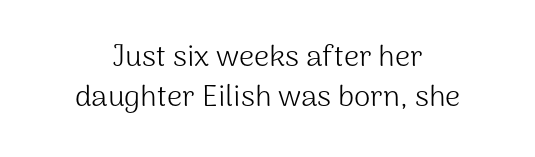
The image shows 30 px light sans-serif type, upright; set centered, normal line spacing (1.34x), normal letter spacing, not underlined; medium stroke contrast and a medium x-height.
